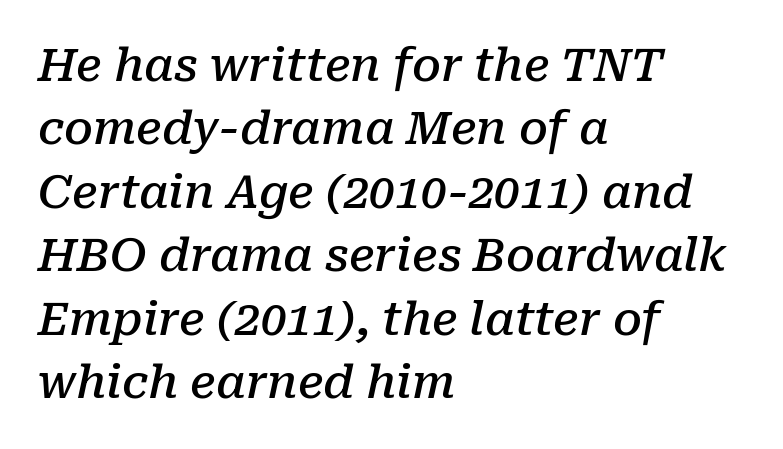
{"serif": "yes", "italic": "yes", "lean": "right", "slant_degrees": 10, "bold": "semi", "weight": "semibold", "width": "normal", "stroke_contrast": "low", "x_height": "medium", "monospaced": "no", "underline": "no", "align": "left", "line_spacing": "normal", "line_spacing_ratio": 1.38, "letter_spacing": "normal", "letter_spacing_em": 0.0, "glyph_px": 46}
